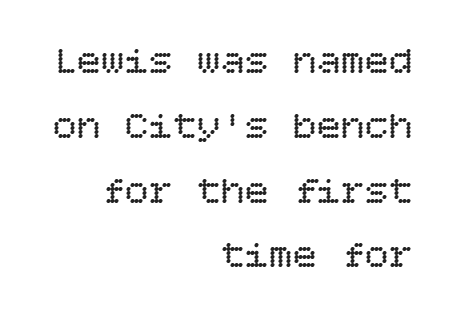
Q: Is the text bold? A: No.
Q: Is the text italic (slanted)? A: No, it is upright.
Q: Is the text underlined? A: No.
Q: How is the paragraph aligned? A: Right-aligned.
Q: Is the spacing between letters normal or unusually wide? A: Normal.
Q: Is the spacing between lines tight, normal or loose? A: Normal.
Q: Width (condensed, normal, or wide)? A: Normal.
Q: Stroke contrast? A: Low.
Q: x-height? A: Large.
